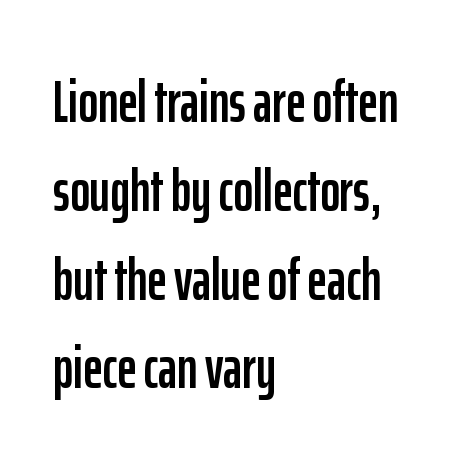
Vertically, the passage feels balanced, rows spaced as you'd expect. Type style note: lacks serifs. The face used here is proportionally spaced, like ordinary book or web type. A bare baseline throughout the passage. The typesetter chose a ragged-right arrangement here.
